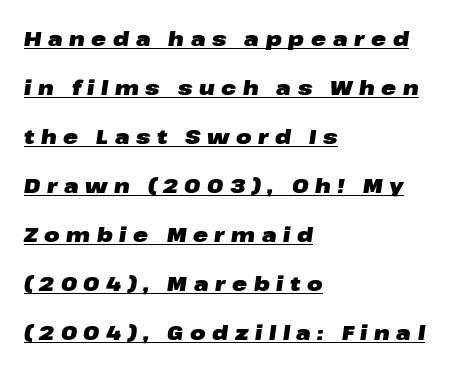
The rendering anchors every line to the left-hand side. Is the letter spacing exaggerated? Yes — the characters are pushed far apart. A typographer would call this underscored text. Italic: yes, the glyphs are oblique. The line-height multiplier appears high, well above default. A full-strength bold gives these letters their thick strokes.
